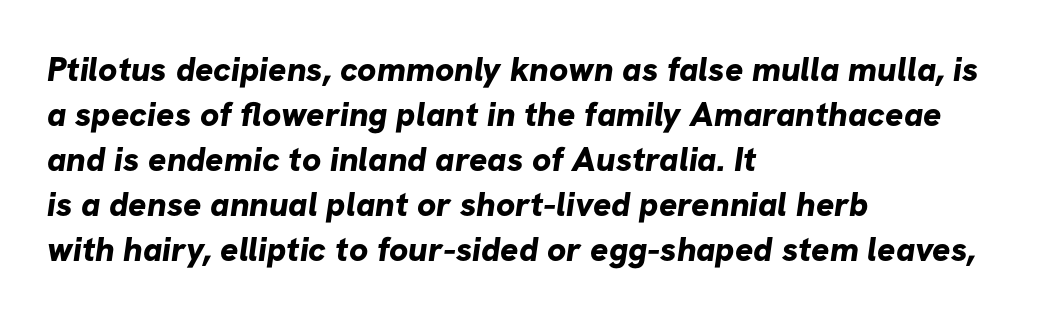
The image shows 34 px bold sans-serif type; set left-aligned, normal line spacing (1.32x), normal letter spacing, not underlined; low stroke contrast and a medium x-height.
